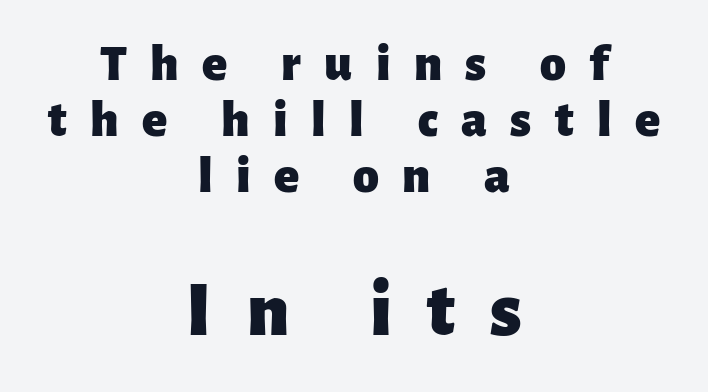
Q: Is the text bold? A: Yes.
Q: Is the text italic (slanted)? A: No, it is upright.
Q: Is the typeface a serif or a sans-serif typeface? A: Sans-serif.
Q: Is the text underlined? A: No.
Q: How is the paragraph aligned? A: Centered.
Q: Is the spacing between letters normal or unusually wide? A: Unusually wide.
Q: Is the spacing between lines tight, normal or loose? A: Tight.
Q: Which block of text is set in a larger size, the first (top) or the second (bottom)? A: The second (bottom) one.
Q: Width (condensed, normal, or wide)? A: Normal.
Q: Stroke contrast? A: Low.
Q: x-height? A: Medium.
Q: Monospaced? A: No.
